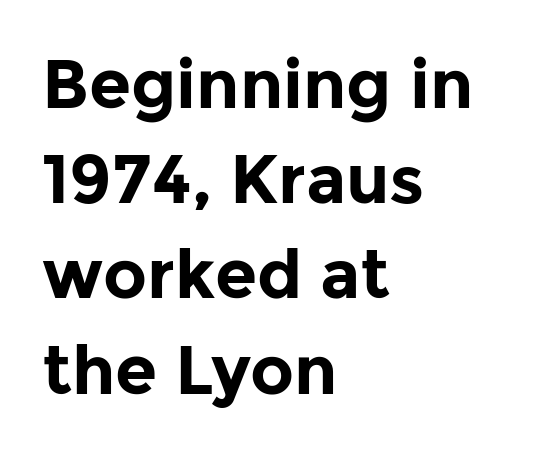
Q: Is the text bold? A: Yes.
Q: Is the text italic (slanted)? A: No, it is upright.
Q: Is the typeface a serif or a sans-serif typeface? A: Sans-serif.
Q: Is the text underlined? A: No.
Q: How is the paragraph aligned? A: Left-aligned.
Q: Is the spacing between letters normal or unusually wide? A: Normal.
Q: Is the spacing between lines tight, normal or loose? A: Normal.
Q: Width (condensed, normal, or wide)? A: Normal.
Q: Stroke contrast? A: Low.
Q: x-height? A: Medium.
Q: Monospaced? A: No.
